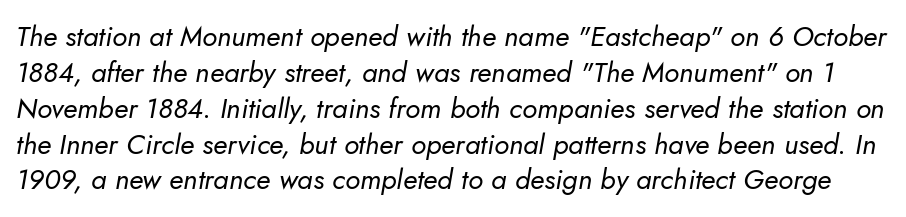
These glyphs show unthickened strokes, regular width or finer. You could not count columns in this text — the font is proportionally spaced. Would a proofreader flag this as italicized? Yes. Each word holds together tightly as a unit, with standard inter-letter gaps. What's the leading like? Ordinary, nothing unusual. Descender tails drop into unmarked territory.
